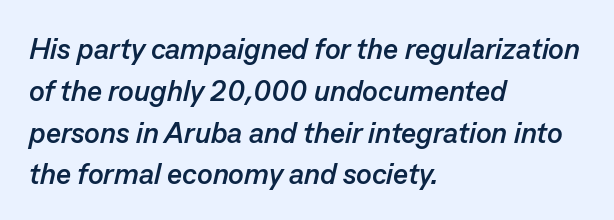
The image shows 29 px semibold type, italic (leaning right); set left-aligned, normal line spacing (1.44x), normal letter spacing, not underlined; low stroke contrast and a medium x-height.
